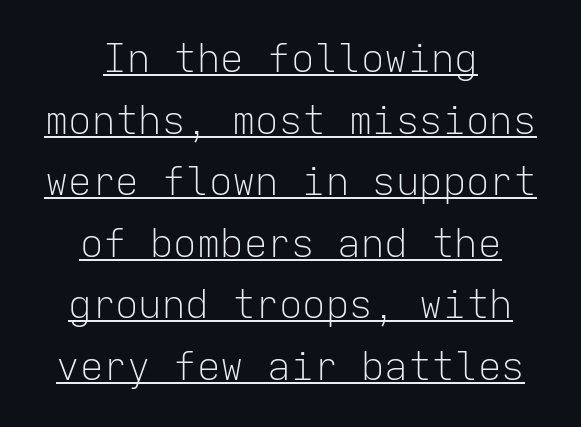
Does a line run under the words? Yes, clearly. Think of a typewriter: that constant character pitch is what you see here. Is the block centered? Yes — each line is placed symmetrically about the middle. The font family rendered here belongs to the sans-serif group. Stems and bowls with no extra thickness — not bold.
